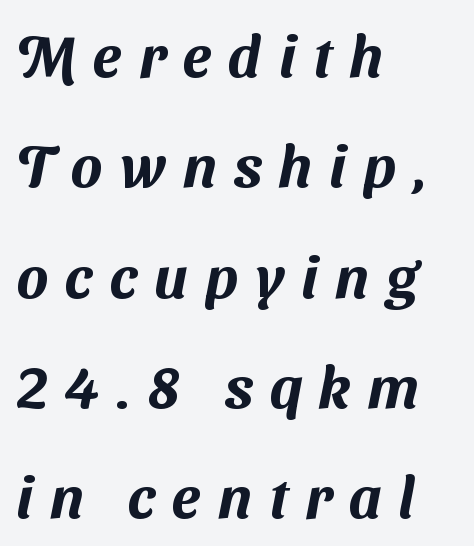
{"serif": "no", "width": "normal", "stroke_contrast": "medium", "x_height": "medium", "monospaced": "no", "underline": "no", "align": "left", "line_spacing_ratio": 1.87, "letter_spacing": "wide", "letter_spacing_em": 0.29, "glyph_px": 59}
